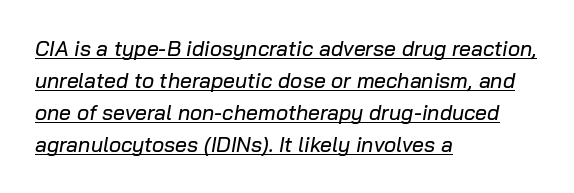
The ragged edge is on the right, which tells us the setting is flush left. Looks like someone drew a line under every word here. The glyphs look as if they've been sheared to an angle. The tracking reads as untouched default to a designer's eye. Baseline-to-baseline distance is the conventional proportion of letter height.
